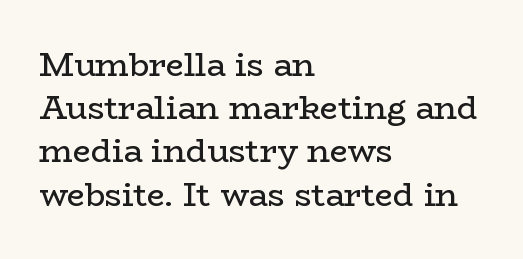
{"serif": "yes", "italic": "no", "bold": "no", "weight": "regular", "width": "wide", "stroke_contrast": "low", "x_height": "medium", "monospaced": "no", "underline": "no", "align": "left", "line_spacing": "normal", "line_spacing_ratio": 1.35, "letter_spacing": "normal", "letter_spacing_em": 0.0, "glyph_px": 32}
